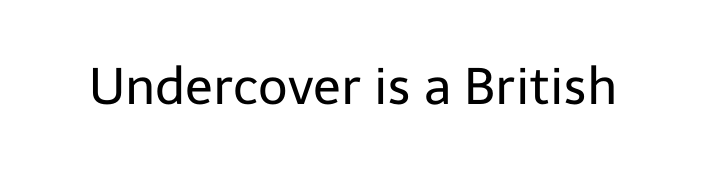
The image shows 51 px regular-weight sans-serif type, upright; set normal letter spacing, not underlined; low stroke contrast and a medium x-height.
